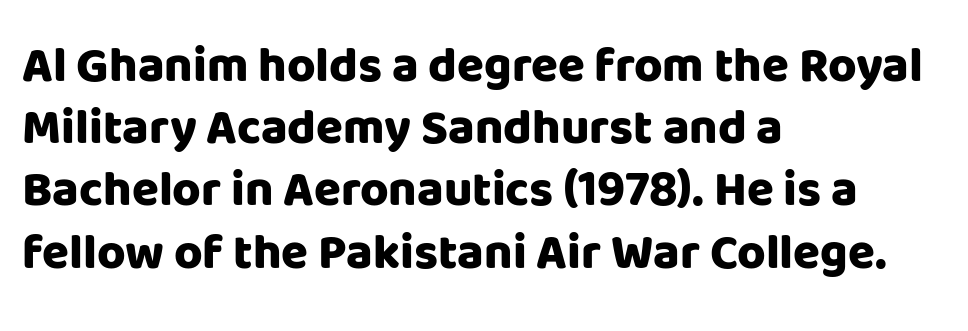
{"serif": "no", "italic": "no", "bold": "yes", "weight": "heavy", "width": "normal", "stroke_contrast": "low", "x_height": "large", "monospaced": "no", "underline": "no", "align": "left", "line_spacing": "normal", "line_spacing_ratio": 1.27, "letter_spacing": "normal", "letter_spacing_em": 0.0, "glyph_px": 49}
